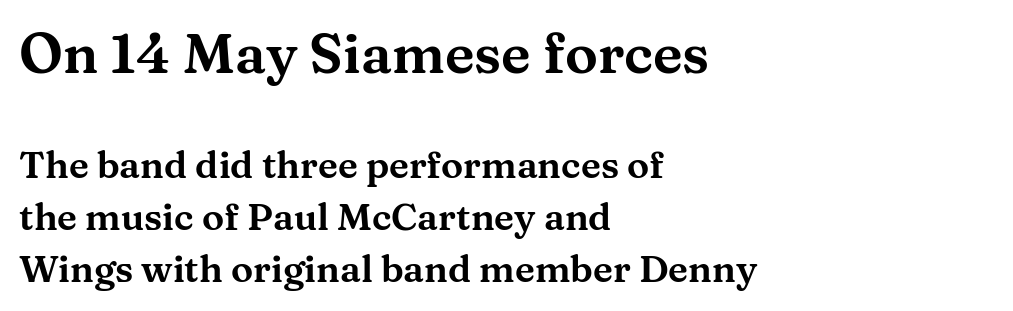
The image shows 55 px wide serif type, upright; set left-aligned, normal line spacing (1.41x), normal letter spacing, not underlined; the first (top) block is 1.49x larger; medium stroke contrast and a medium x-height.
